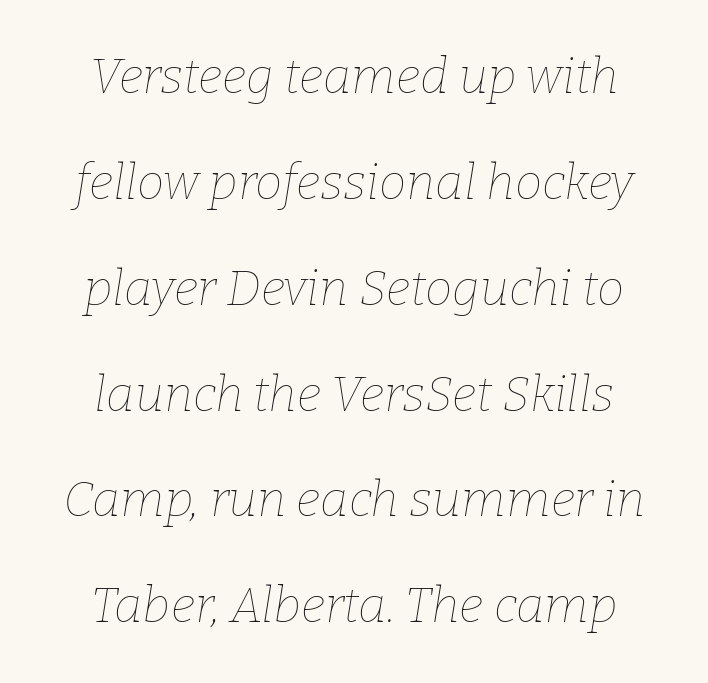
The image shows 49 px thin type, italic (leaning right); set loose line spacing (2.16x), normal letter spacing, not underlined; low stroke contrast and a medium x-height.
